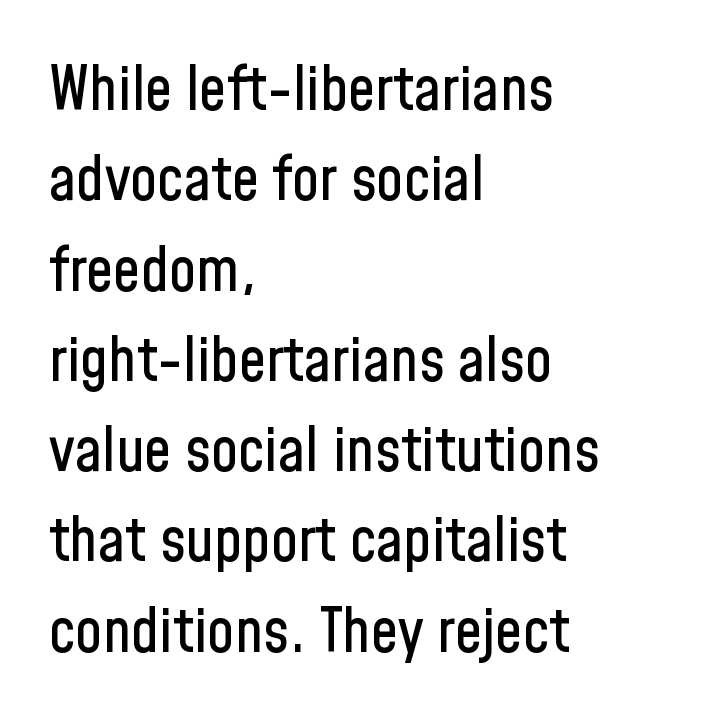
The image shows 61 px condensed sans-serif type, upright; set left-aligned, normal line spacing (1.48x), normal letter spacing, not underlined; low stroke contrast and a medium x-height.
